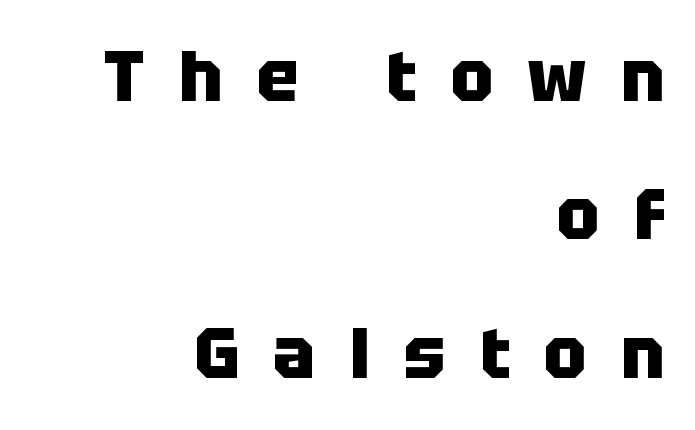
The image shows 71 px heavy sans-serif type, upright; set right-aligned, loose line spacing (1.95x), unusually wide letter spacing (+0.48 em), not underlined; low stroke contrast and a large x-height.
